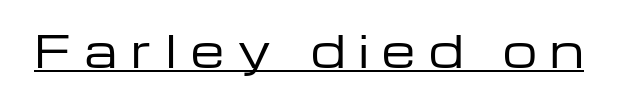
The image shows 43 px regular-weight, wide sans-serif type, upright; set unusually wide letter spacing (+0.32 em), underlined; low stroke contrast and a medium x-height.
